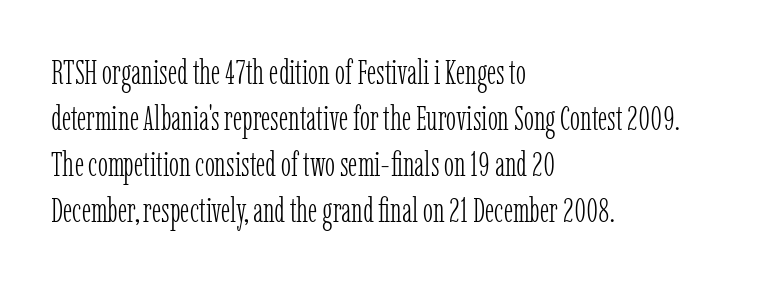
Words appear dense and cohesive because spacing is normal. Is there any slant? The stems are plumb. Character widths vary here, with narrow letters taking less room than wide ones. The passage shown is not underscored anywhere.
